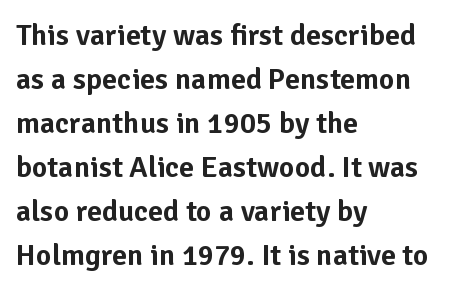
The image shows 30 px sans-serif type, upright; set left-aligned, normal line spacing (1.47x), normal letter spacing, not underlined; low stroke contrast and a medium x-height.
